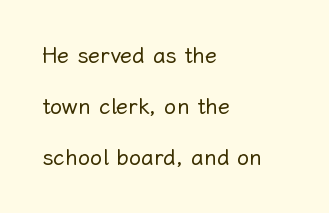
{"italic": "no", "bold": "no", "underline": "no", "align": "left", "line_spacing": "loose", "line_spacing_ratio": 2.31, "letter_spacing": "normal", "letter_spacing_em": 0.0, "glyph_px": 22}
